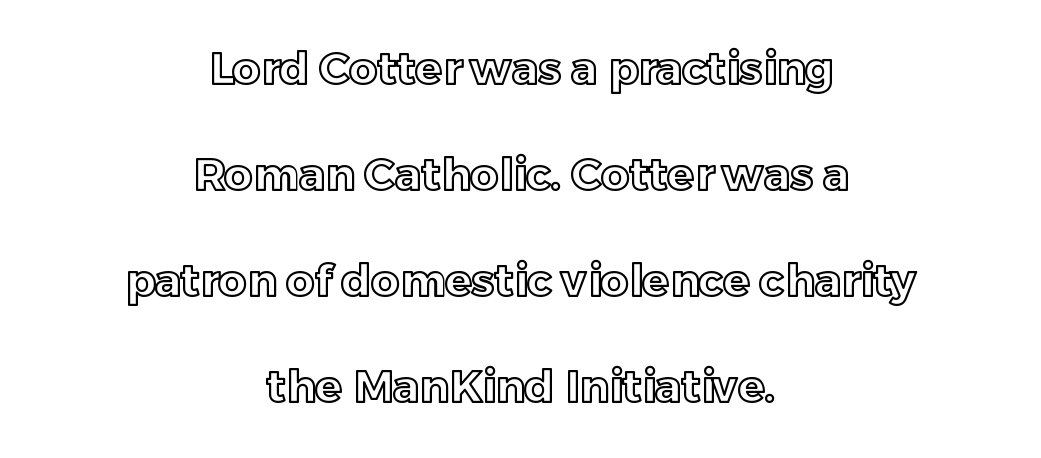
The image shows 44 px text type, upright; set centered, loose line spacing (2.41x), normal letter spacing, not underlined; a medium x-height.
